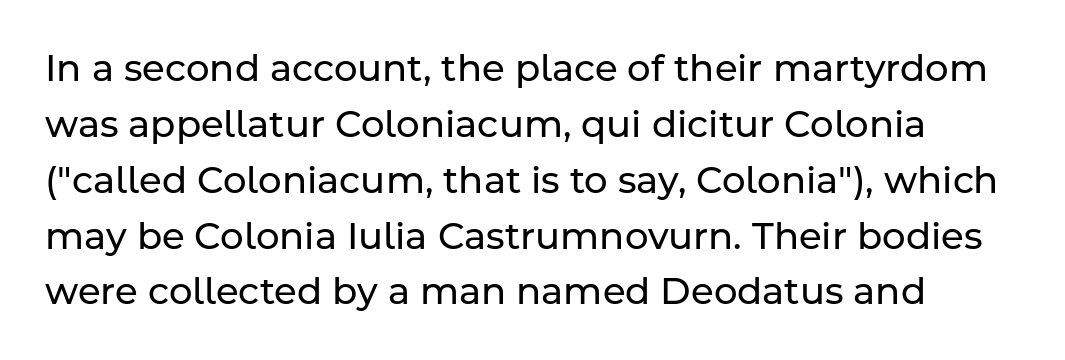
The cut favours lightness, reaching ordinary text weight at its darkest. Whoever set this chose a conventional vertical rhythm. These lines are composed in type without serifs. Rule under the text: the space is simply empty.
